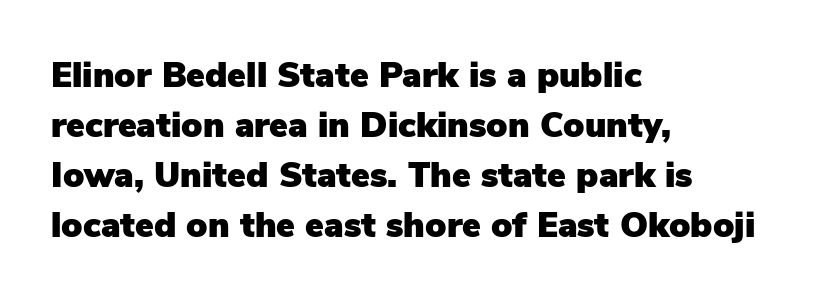
Q: Is the text italic (slanted)? A: No, it is upright.
Q: Is the typeface a serif or a sans-serif typeface? A: Sans-serif.
Q: Is the text underlined? A: No.
Q: How is the paragraph aligned? A: Left-aligned.
Q: Is the spacing between letters normal or unusually wide? A: Normal.
Q: Is the spacing between lines tight, normal or loose? A: Normal.
Q: Width (condensed, normal, or wide)? A: Normal.
Q: Stroke contrast? A: Low.
Q: x-height? A: Medium.
Q: Monospaced? A: No.
